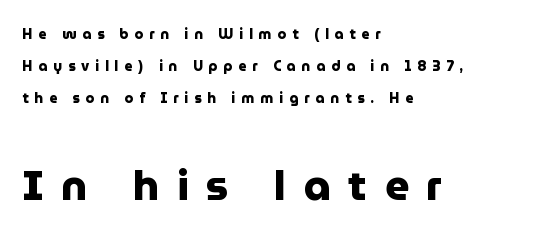
The image shows 42 px heavy sans-serif type, upright; set left-aligned, loose line spacing (2.27x), unusually wide letter spacing (+0.42 em), not underlined; the second (bottom) block is 3.0x larger; low stroke contrast and a medium x-height.
